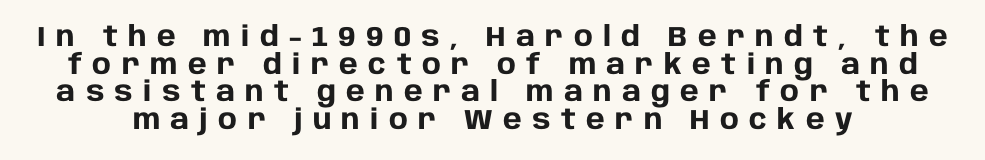
The designer went with a sans here, leaving each stem footless. Beneath every word, the page is bare. You can tell it's not italic because the verticals are truly vertical. Students, this is bold: see how much ink each stroke carries.
